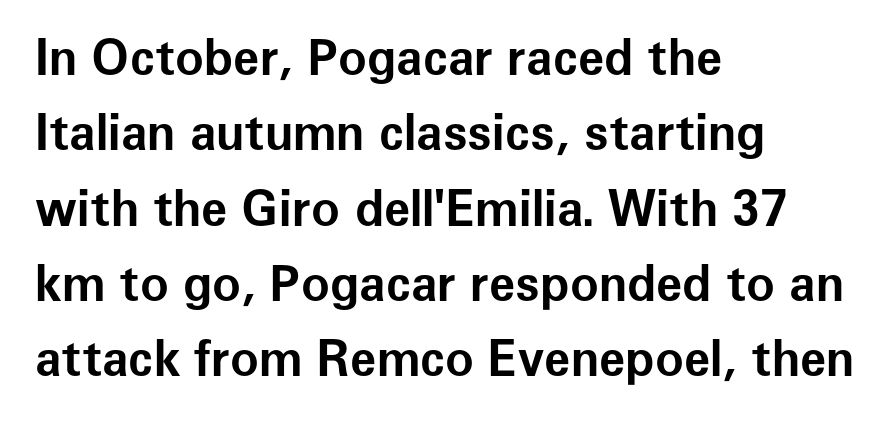
The image shows 48 px bold sans-serif type, upright; set left-aligned, normal line spacing (1.57x), normal letter spacing, not underlined; low stroke contrast and a medium x-height.
